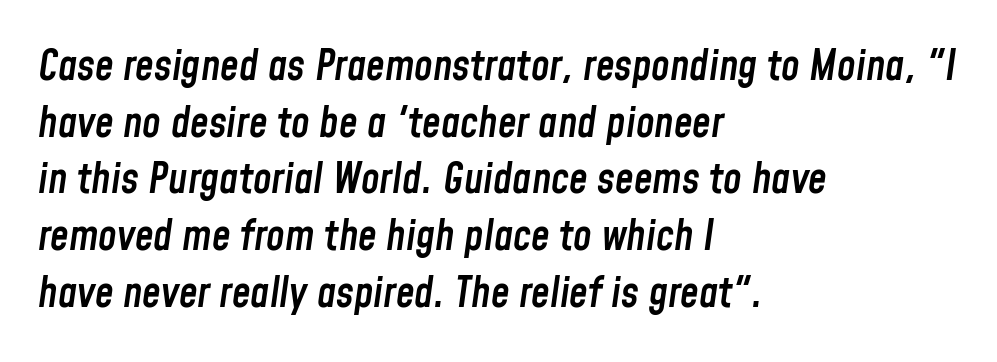
{"italic": "yes", "lean": "right", "slant_degrees": 8, "bold": "semi", "weight": "semibold", "width": "condensed", "stroke_contrast": "low", "x_height": "medium", "monospaced": "no", "underline": "no", "align": "left", "line_spacing": "normal", "line_spacing_ratio": 1.35, "letter_spacing": "normal", "letter_spacing_em": 0.0, "glyph_px": 42}
